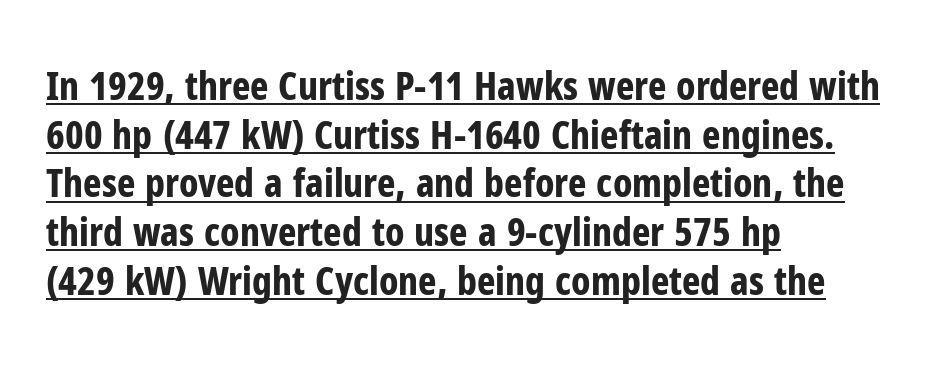
Posture: vertical. The lines sit at an ordinary, default distance from one another. Its strokes are broad and dark, the hallmark of bold type. This sample uses a sans-serif face. Glance below the letters and you will spot a drawn line.
